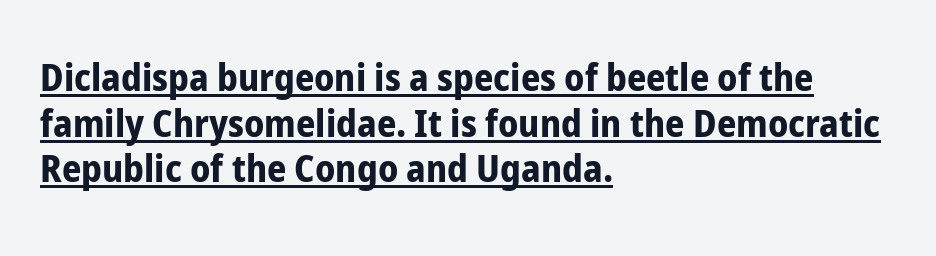
{"serif": "no", "italic": "no", "bold": "yes", "weight": "bold", "width": "condensed", "stroke_contrast": "low", "x_height": "medium", "monospaced": "no", "underline": "yes", "align": "left", "line_spacing_ratio": 1.2, "letter_spacing": "normal", "letter_spacing_em": 0.0, "glyph_px": 38}
